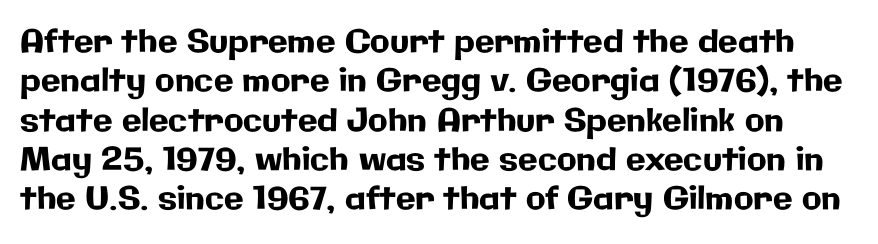
The image shows 32 px sans-serif type, upright; set line spacing 1.23x, normal letter spacing, not underlined; low stroke contrast and a medium x-height.
